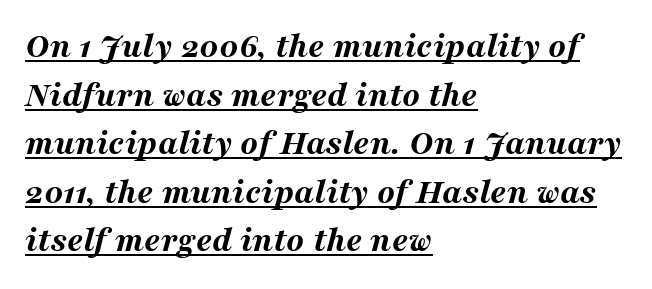
Style check: oblique. Compared with a centered layout, this one pins lines to the left instead. Spacing verdict: proportional, widths tailored to each character. The sample has been set heavy, in full bold. Words appear dense and cohesive because spacing is normal.
